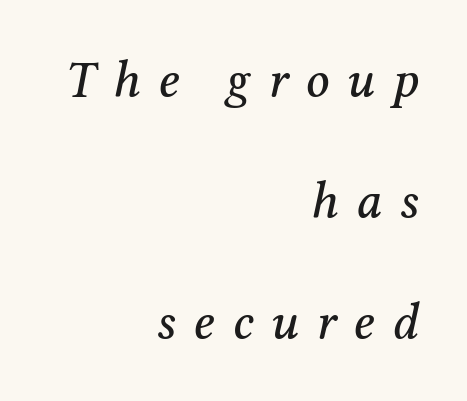
{"serif": "yes", "italic": "yes", "lean": "right", "slant_degrees": 12, "width": "normal", "stroke_contrast": "medium", "x_height": "medium", "monospaced": "no", "underline": "no", "align": "right", "line_spacing": "loose", "line_spacing_ratio": 2.37, "letter_spacing": "wide", "letter_spacing_em": 0.35, "glyph_px": 51}
